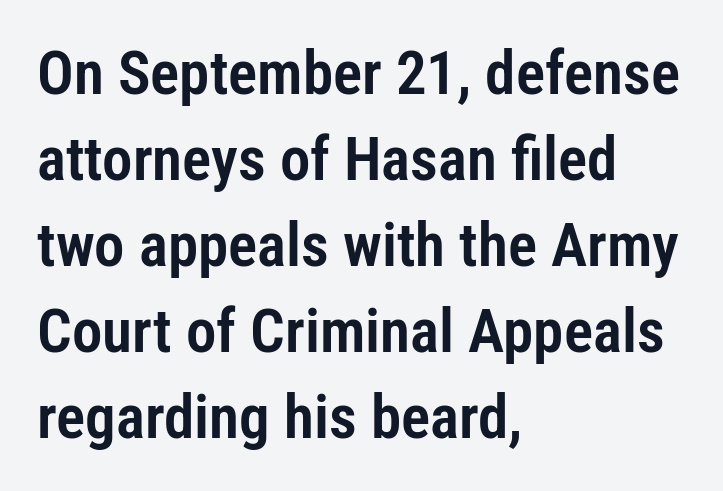
The image shows 61 px condensed sans-serif type, upright; set left-aligned, normal line spacing (1.41x), normal letter spacing, not underlined; low stroke contrast and a medium x-height.
